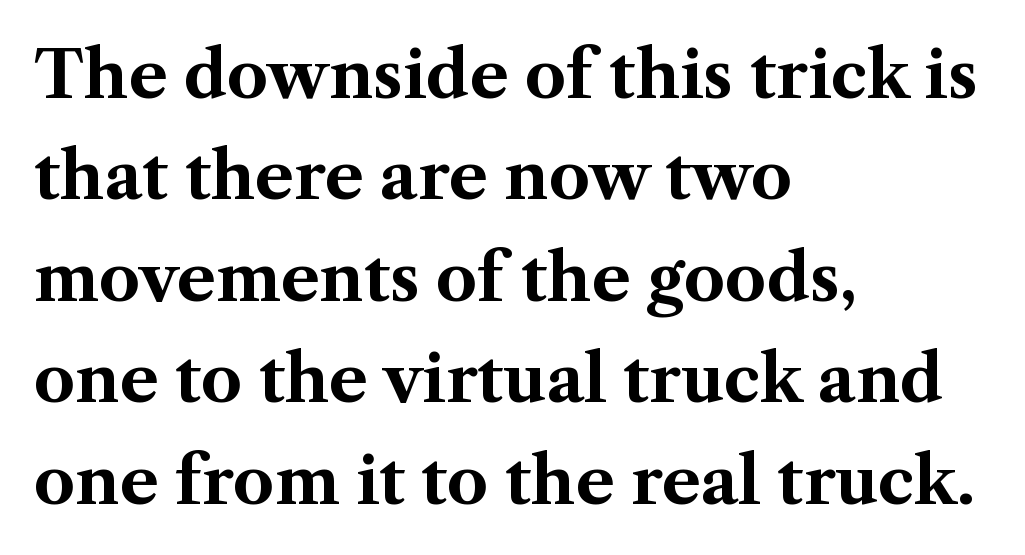
Q: Is the text bold? A: Yes.
Q: Is the text italic (slanted)? A: No, it is upright.
Q: Is the typeface a serif or a sans-serif typeface? A: Serif.
Q: Is the text underlined? A: No.
Q: How is the paragraph aligned? A: Left-aligned.
Q: Is the spacing between letters normal or unusually wide? A: Normal.
Q: Is the spacing between lines tight, normal or loose? A: Normal.
Q: Width (condensed, normal, or wide)? A: Normal.
Q: Stroke contrast? A: Medium.
Q: x-height? A: Medium.
Q: Monospaced? A: No.
